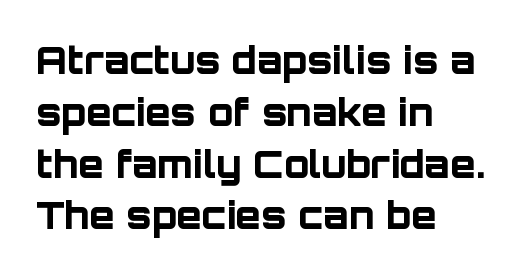
The face used here is proportionally spaced, like ordinary book or web type. Leftover space on each line is placed entirely after the last word. Only glyphs here, with clear space below each row. Default kerning and tracking; the words read as compact shapes. Evenly set lines give the paragraph a standard silhouette.
